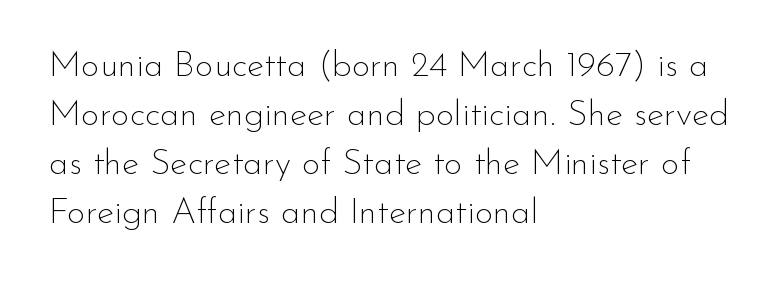
Default kerning and tracking; the words read as compact shapes. No italicization has been applied; the sample stays upright. Here the designer chose a conventional face with non-uniform glyph widths. This block has exactly the height ordinary leading produces. The ragged edge is on the right, which tells us the setting is flush left. Stems here are at most as thick as an everyday book face.
